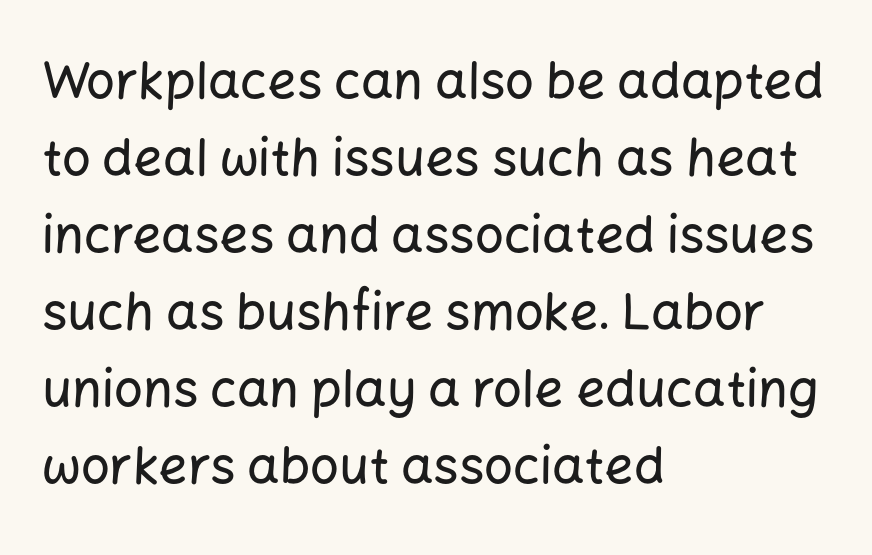
The image shows 51 px sans-serif type, upright; set left-aligned, normal line spacing (1.51x), normal letter spacing, not underlined; low stroke contrast and a medium x-height.
